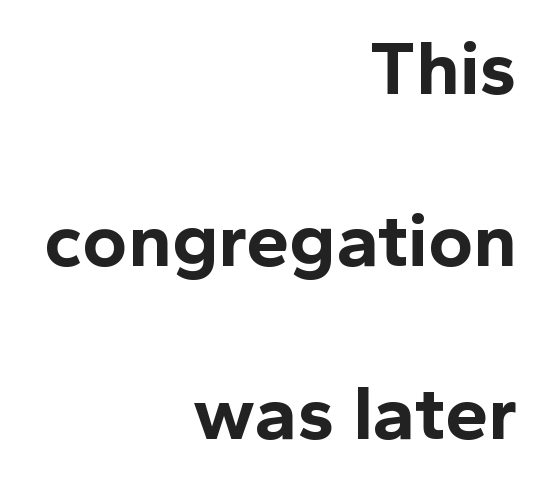
{"serif": "no", "italic": "no", "bold": "yes", "weight": "bold", "width": "normal", "x_height": "medium", "monospaced": "no", "underline": "no", "align": "right", "line_spacing": "loose", "line_spacing_ratio": 2.24, "letter_spacing": "normal", "letter_spacing_em": 0.0, "glyph_px": 77}
